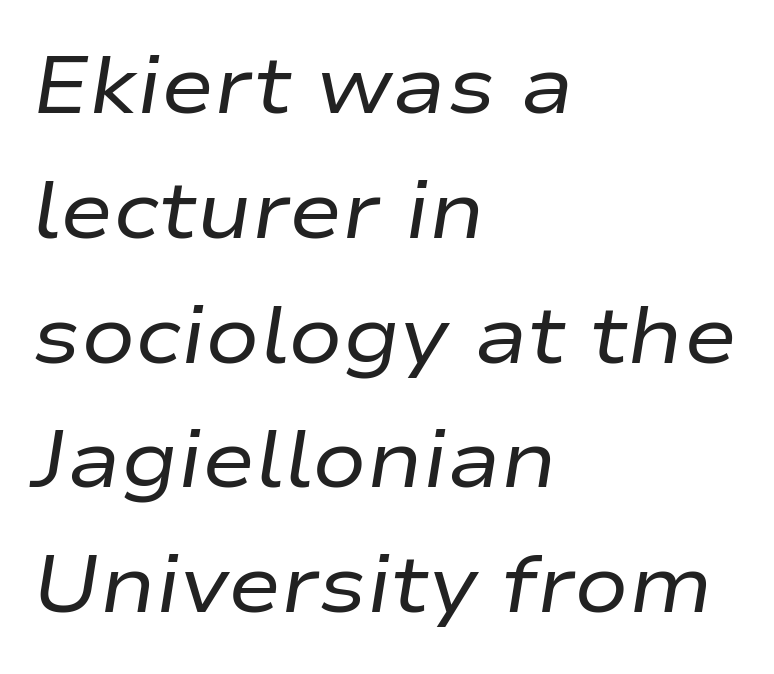
If you drew a line through each stem, it would be angled. The passage shown is typed in a proportional face where columns would drift. Does the copy run flush right? No — it runs flush left. The passage shown is not underscored anywhere. This sample keeps an unexceptional amount of space between lines. Does extra space separate the letters? No, they use regular spacing.
